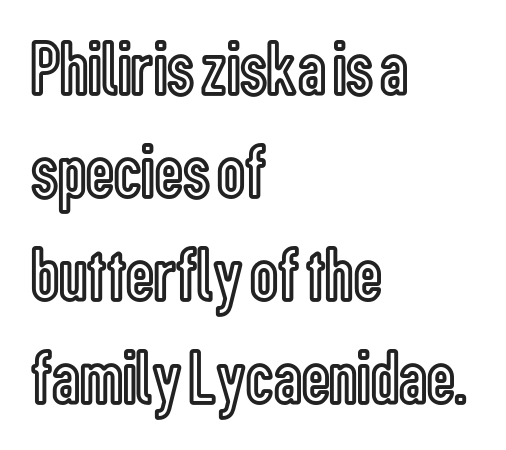
The image shows 78 px condensed type, upright; set left-aligned, normal line spacing (1.32x), normal letter spacing, not underlined; a medium x-height.
